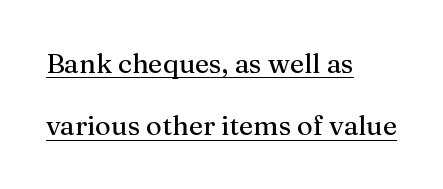
The passage shown stacks its lines with a broad gap. The typography opts for an upright posture over an oblique one. Notice how a bar underscores the lettering throughout. Visually the block forms a straight wall on the left and a jagged coastline on the right.
